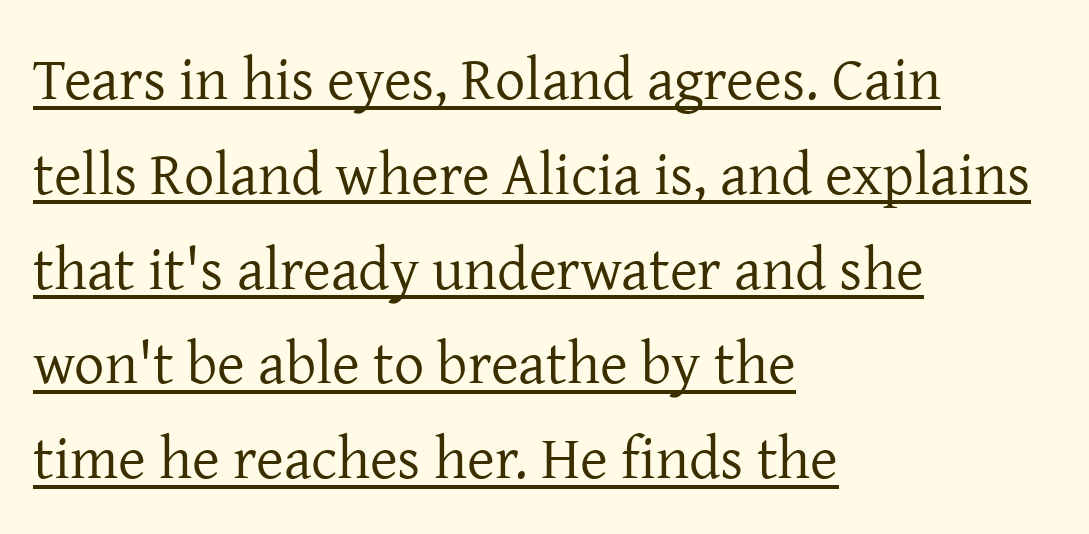
When letters stand straight like this, we call the style roman or upright. The lines are quadded left. Vertical stems look standard width or narrower in stroke. The rendering uses a moderate line-height, typical for paragraphs.
